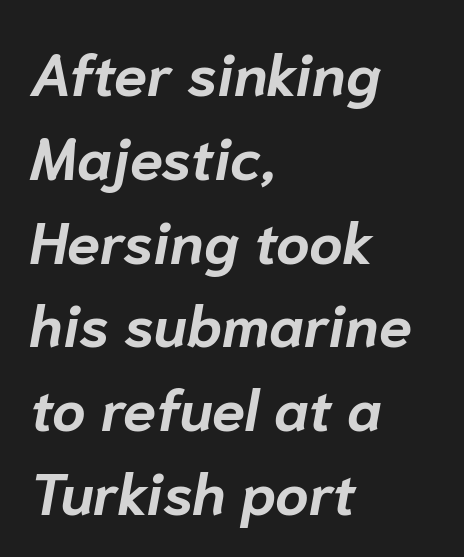
The image shows 59 px bold type, italic (leaning right); set left-aligned, normal line spacing (1.42x), normal letter spacing, not underlined; low stroke contrast and a medium x-height.
